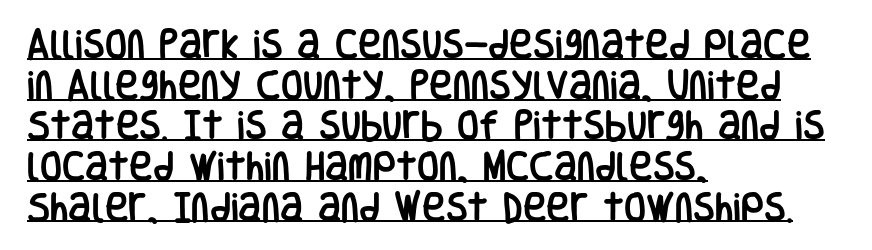
Is this a fixed-width face? No — the glyphs have proportional, varying widths. Classification — sans serif. Baseline-to-baseline distance is the conventional proportion of letter height. Is there an underline? Yes — a line sits under the letters.
